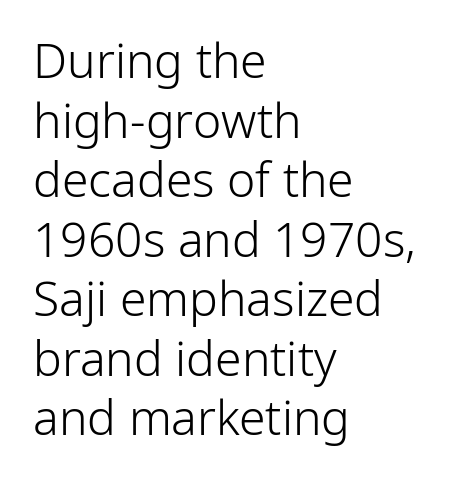
Compared with a centered layout, this one pins lines to the left instead. The line texture is even and compact thanks to regular tracking. You could not count columns in this text — the font is proportionally spaced. Clear beneath every line of the passage. The strokes are not fattened; the text isn't bold.
